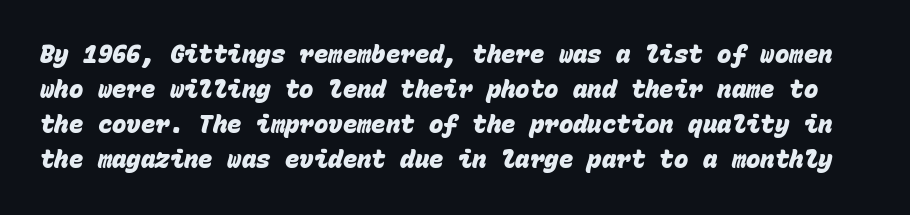
{"bold": "yes", "underline": "no", "line_spacing": "normal", "line_spacing_ratio": 1.46, "letter_spacing": "normal", "letter_spacing_em": 0.0, "glyph_px": 24}
